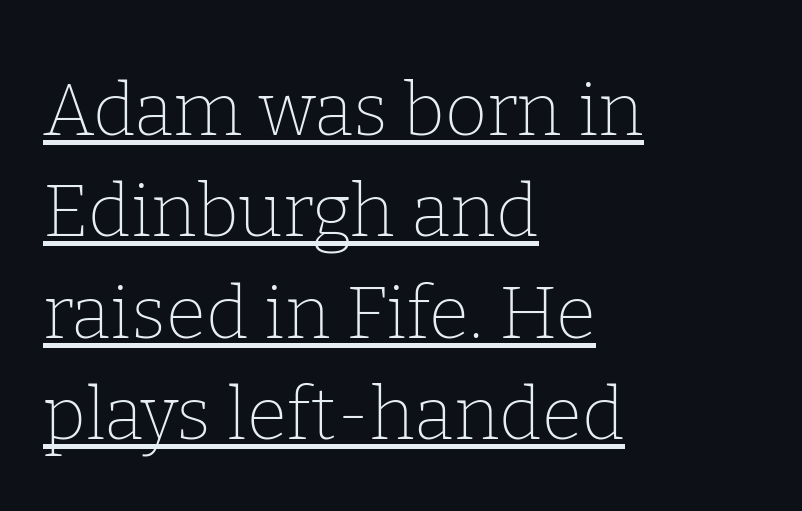
The image shows 73 px thin serif type, upright; set left-aligned, normal line spacing (1.39x), normal letter spacing, underlined; low stroke contrast and a medium x-height.
